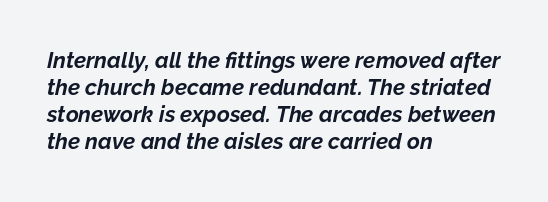
Q: Is the text bold? A: Yes.
Q: Is the text italic (slanted)? A: Yes, it leans right by about 12 degrees.
Q: Is the text underlined? A: No.
Q: How is the paragraph aligned? A: Left-aligned.
Q: Is the spacing between letters normal or unusually wide? A: Normal.
